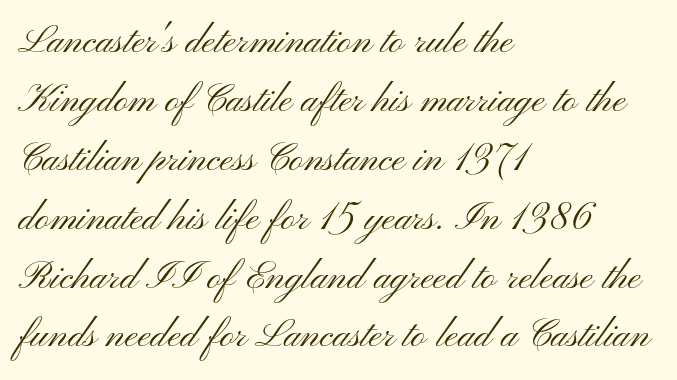
Q: Is the text bold? A: No.
Q: Is the text italic (slanted)? A: Yes.
Q: Is the typeface a serif or a sans-serif typeface? A: Sans-serif.
Q: Is the text underlined? A: No.
Q: How is the paragraph aligned? A: Left-aligned.
Q: Is the spacing between letters normal or unusually wide? A: Normal.
Q: Is the spacing between lines tight, normal or loose? A: Normal.
Q: Width (condensed, normal, or wide)? A: Wide.
Q: Stroke contrast? A: Medium.
Q: x-height? A: Small.
Q: Monospaced? A: No.
